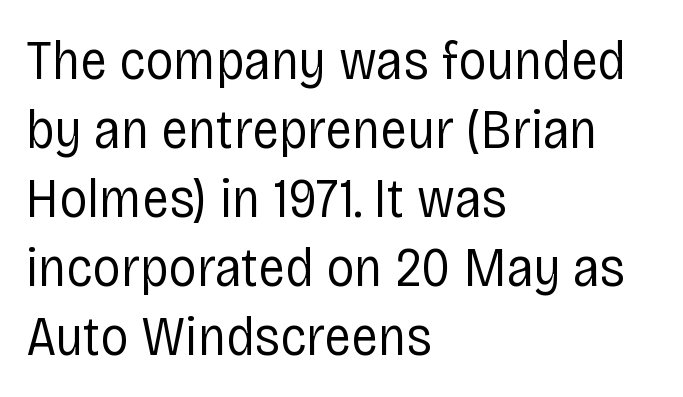
{"serif": "no", "italic": "no", "bold": "no", "weight": "regular", "width": "condensed", "stroke_contrast": "low", "x_height": "large", "monospaced": "no", "underline": "no", "align": "left", "line_spacing_ratio": 1.23, "letter_spacing": "normal", "letter_spacing_em": 0.0, "glyph_px": 56}
